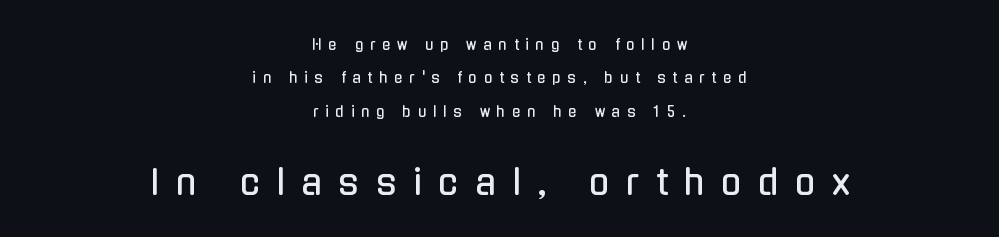
{"serif": "no", "italic": "no", "width": "condensed", "stroke_contrast": "low", "x_height": "medium", "monospaced": "no", "underline": "no", "align": "center", "line_spacing": "loose", "line_spacing_ratio": 2.39, "letter_spacing": "wide", "letter_spacing_em": 0.48, "larger_block": "second", "size_ratio": 2.43, "glyph_px": 34}
